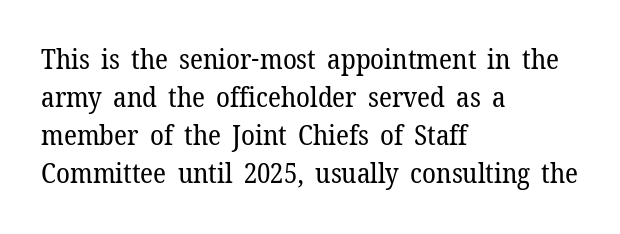
{"serif": "yes", "italic": "no", "bold": "no", "weight": "regular", "width": "normal", "stroke_contrast": "low", "x_height": "medium", "monospaced": "no", "underline": "no", "align": "left", "line_spacing": "normal", "line_spacing_ratio": 1.36, "letter_spacing": "normal", "letter_spacing_em": 0.0, "glyph_px": 28}
